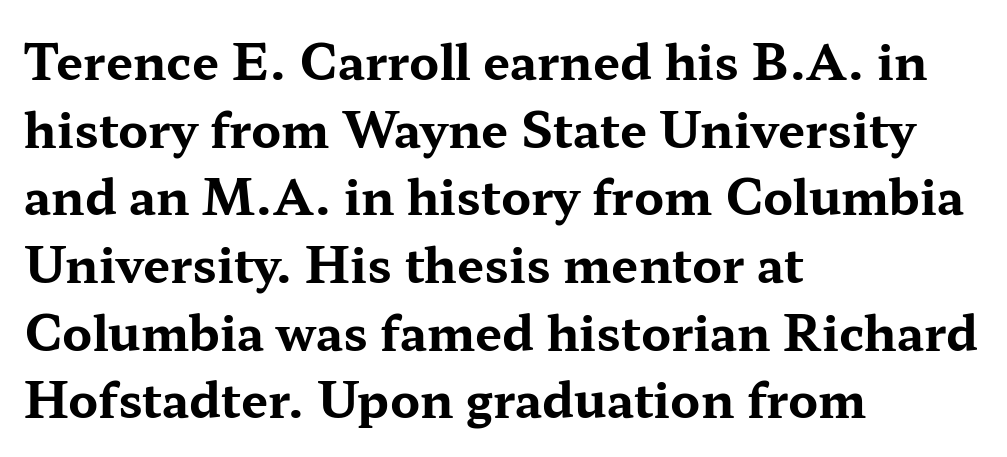
Q: Is the text bold? A: Yes.
Q: Is the text italic (slanted)? A: No, it is upright.
Q: Is the typeface a serif or a sans-serif typeface? A: Serif.
Q: Is the text underlined? A: No.
Q: How is the paragraph aligned? A: Left-aligned.
Q: Is the spacing between letters normal or unusually wide? A: Normal.
Q: Is the spacing between lines tight, normal or loose? A: Normal.
Q: Width (condensed, normal, or wide)? A: Wide.
Q: Stroke contrast? A: Medium.
Q: x-height? A: Medium.
Q: Monospaced? A: No.
